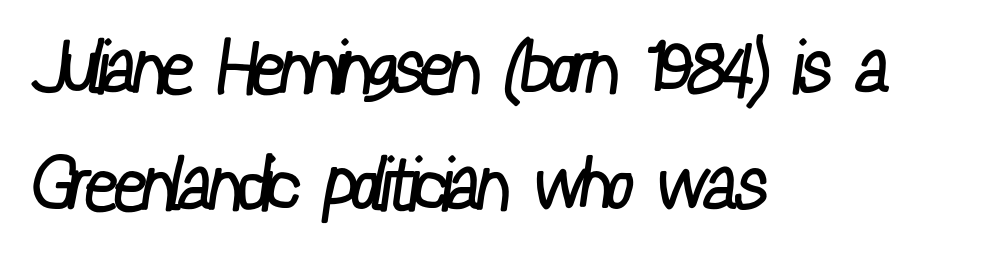
The image shows 73 px regular-weight, condensed sans-serif type; set left-aligned, normal line spacing (1.6x), normal letter spacing, not underlined; low stroke contrast and a medium x-height.
